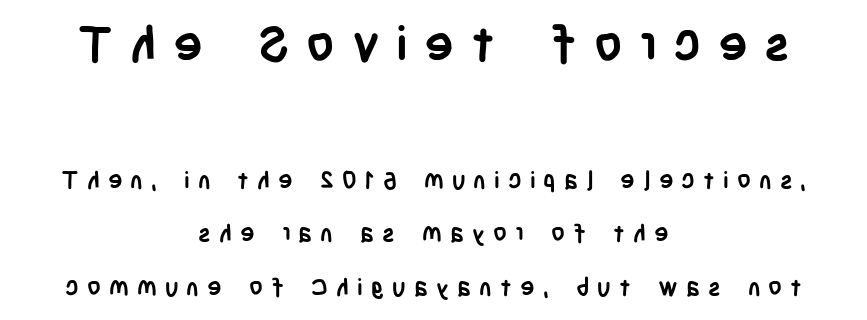
Q: Is the text bold? A: Yes.
Q: Is the text italic (slanted)? A: No, it is upright.
Q: Is the typeface a serif or a sans-serif typeface? A: Sans-serif.
Q: Is the text underlined? A: No.
Q: How is the paragraph aligned? A: Centered.
Q: Is the spacing between letters normal or unusually wide? A: Unusually wide.
Q: Is the spacing between lines tight, normal or loose? A: Loose.
Q: Which block of text is set in a larger size, the first (top) or the second (bottom)? A: The first (top) one.
Q: Width (condensed, normal, or wide)? A: Condensed.
Q: Stroke contrast? A: Low.
Q: x-height? A: Large.
Q: Monospaced? A: No.
